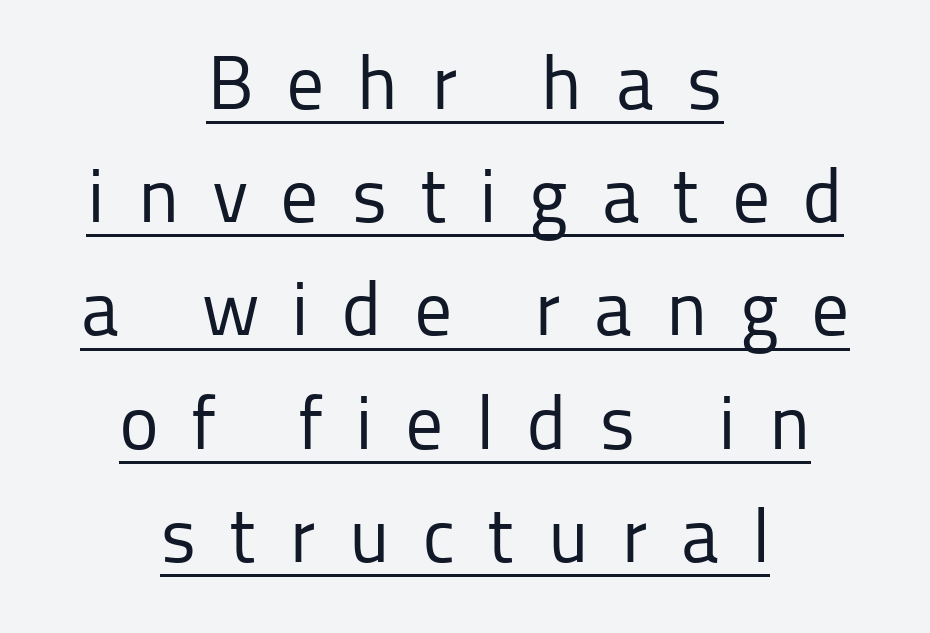
Q: Is the text bold? A: No.
Q: Is the text italic (slanted)? A: No, it is upright.
Q: Is the typeface a serif or a sans-serif typeface? A: Sans-serif.
Q: Is the text underlined? A: Yes.
Q: How is the paragraph aligned? A: Centered.
Q: Is the spacing between letters normal or unusually wide? A: Unusually wide.
Q: Is the spacing between lines tight, normal or loose? A: Normal.
Q: Width (condensed, normal, or wide)? A: Normal.
Q: Stroke contrast? A: Low.
Q: x-height? A: Medium.
Q: Monospaced? A: No.
